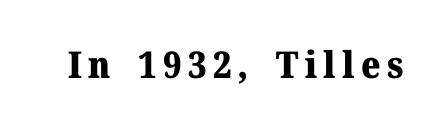
Q: Is the text bold? A: Yes.
Q: Is the text italic (slanted)? A: No, it is upright.
Q: Is the typeface a serif or a sans-serif typeface? A: Serif.
Q: Is the text underlined? A: No.
Q: Width (condensed, normal, or wide)? A: Normal.
Q: Stroke contrast? A: Medium.
Q: x-height? A: Medium.
Q: Monospaced? A: No.
